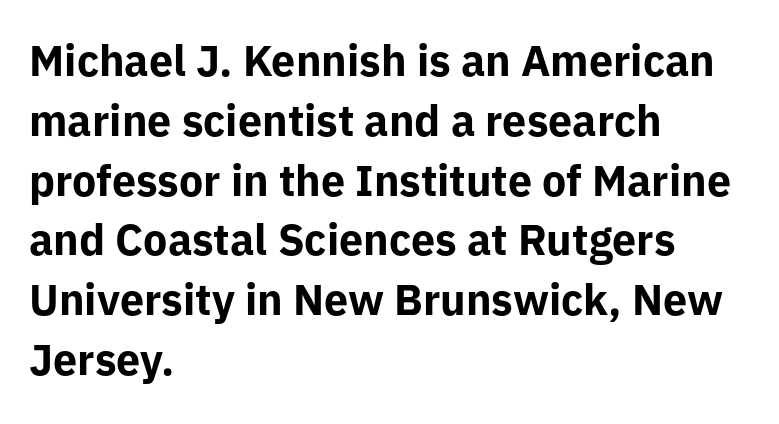
Q: Is the text bold? A: Yes.
Q: Is the text italic (slanted)? A: No, it is upright.
Q: Is the typeface a serif or a sans-serif typeface? A: Sans-serif.
Q: Is the text underlined? A: No.
Q: How is the paragraph aligned? A: Left-aligned.
Q: Is the spacing between letters normal or unusually wide? A: Normal.
Q: Is the spacing between lines tight, normal or loose? A: Normal.
Q: Width (condensed, normal, or wide)? A: Normal.
Q: Stroke contrast? A: Low.
Q: x-height? A: Medium.
Q: Monospaced? A: No.
